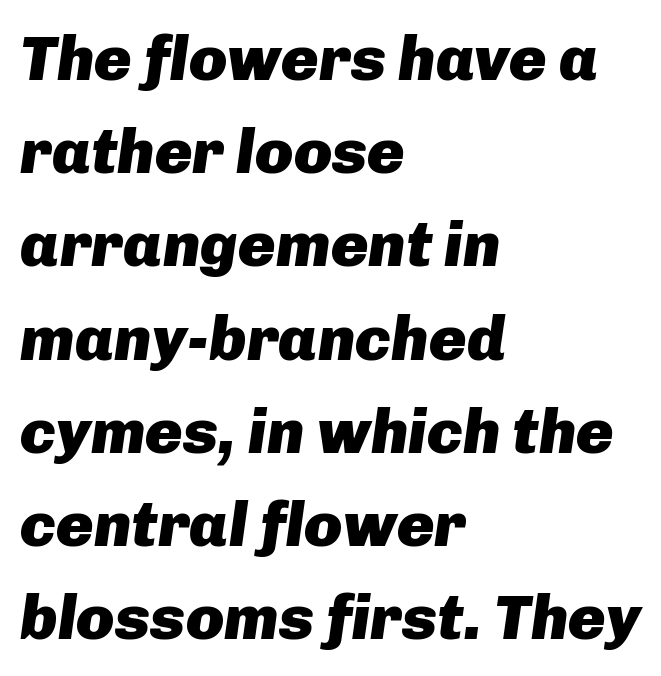
{"italic": "yes", "lean": "right", "slant_degrees": 8, "bold": "yes", "weight": "heavy", "width": "normal", "stroke_contrast": "low", "x_height": "medium", "monospaced": "no", "underline": "no", "align": "left", "line_spacing": "normal", "line_spacing_ratio": 1.48, "letter_spacing": "normal", "letter_spacing_em": 0.0, "glyph_px": 63}
